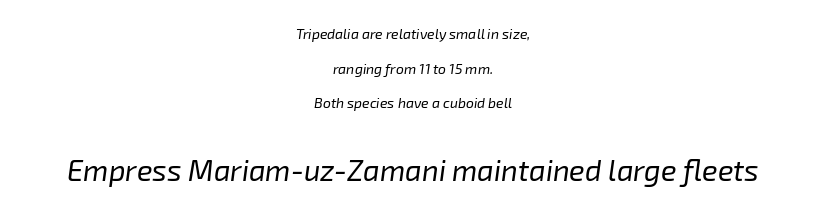
The image shows 29 px regular-weight type, italic (leaning right); set centered, loose line spacing (2.47x), normal letter spacing, not underlined; the second (bottom) block is 2.07x larger; low stroke contrast and a medium x-height.
